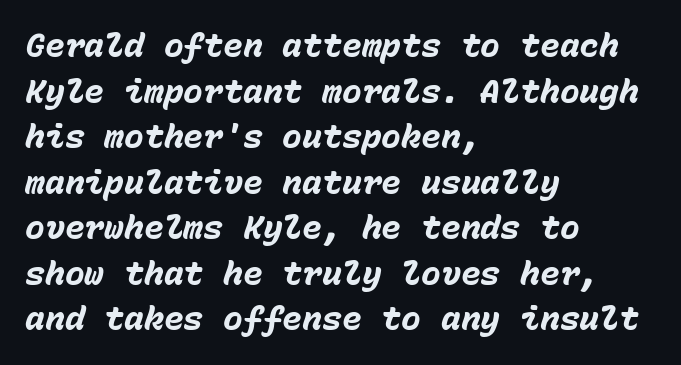
The image shows 33 px heavy type, italic (leaning right), monospaced; set left-aligned, normal line spacing (1.38x), normal letter spacing, not underlined; low stroke contrast and a medium x-height.
